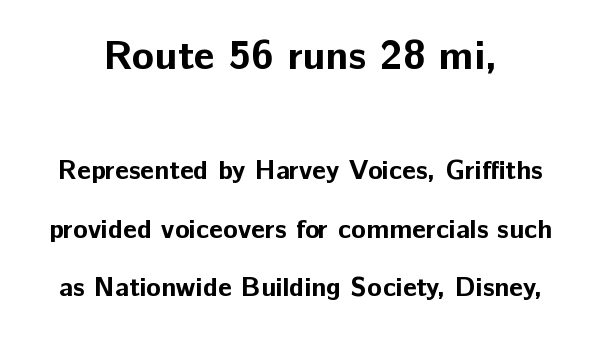
A great deal of white space separates one row of letters from the next. You could not count columns in this text — the font is proportionally spaced. Character size in the leading block exceeds that of the trailing block. Typeset on center — no edge is straight. Check under the words: just untouched page. The glyphs in this specimen are sans serif.
